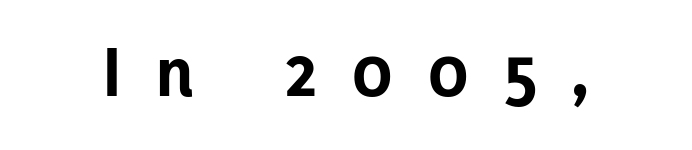
The image shows 73 px bold sans-serif type, upright; set unusually wide letter spacing (+0.48 em), not underlined; low stroke contrast and a medium x-height.
